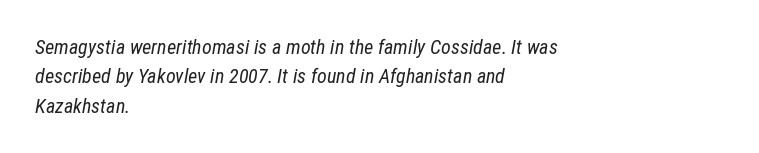
How are the letters spaced? Ordinarily, with no added tracking. Weight: not bold — regular or lighter. Horizontal alignment here is leftward, the default for most running prose. There's an unmistakable incline to the writing here.
